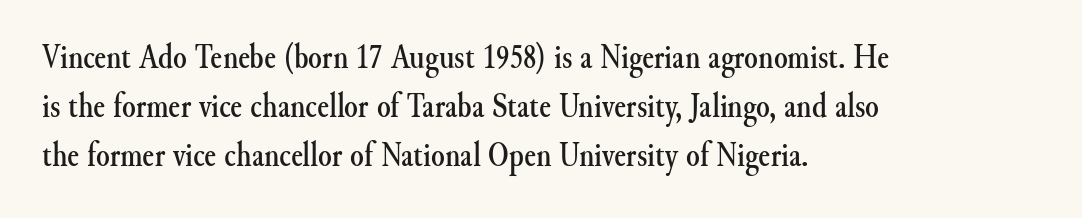
The image shows 35 px serif type, upright; set left-aligned, normal line spacing (1.4x), normal letter spacing, not underlined; medium stroke contrast and a small x-height.
